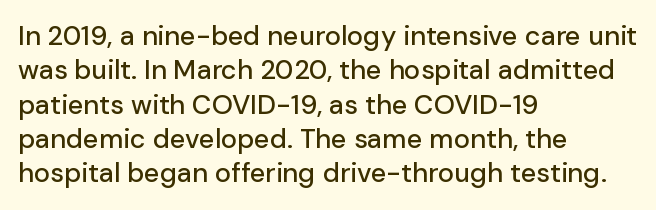
{"italic": "no", "underline": "no", "align": "left", "line_spacing": "normal", "line_spacing_ratio": 1.27, "letter_spacing": "normal", "letter_spacing_em": 0.0, "glyph_px": 27}
